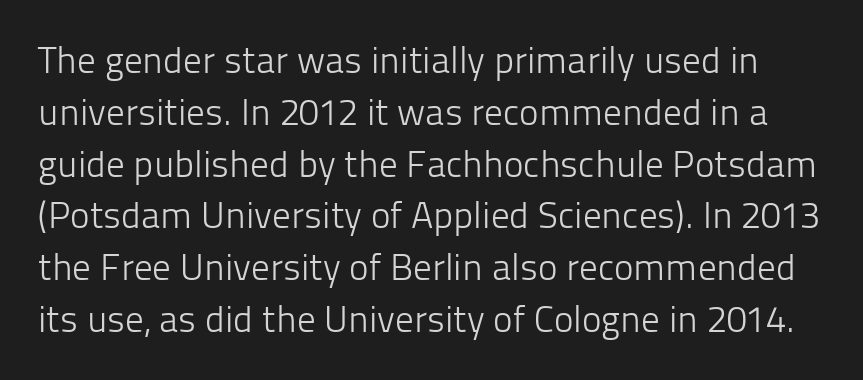
The image shows 37 px light sans-serif type, upright; set normal line spacing (1.4x), normal letter spacing, not underlined; low stroke contrast and a medium x-height.
